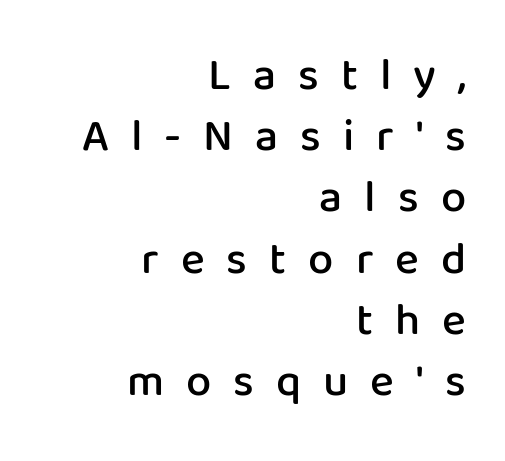
The image shows 45 px semibold sans-serif type, upright; set right-aligned, normal line spacing (1.36x), unusually wide letter spacing (+0.49 em), not underlined; low stroke contrast and a medium x-height.
